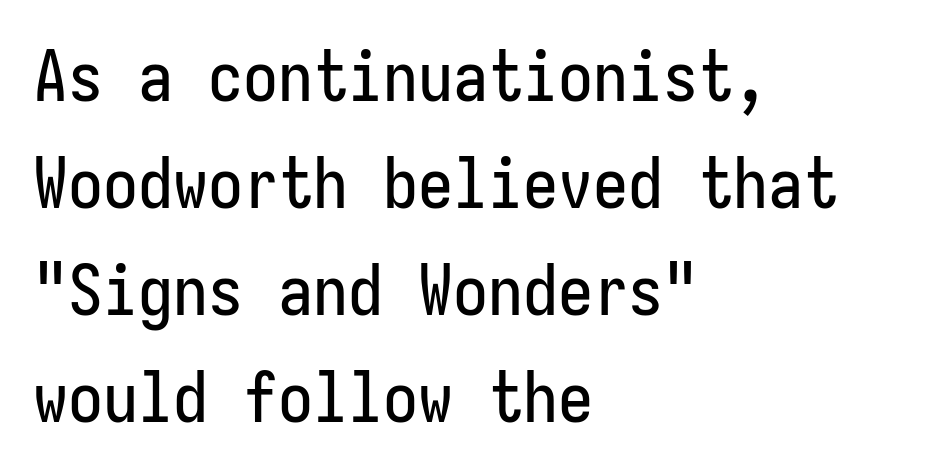
This sample is left-justified, so line endings fall wherever the words run out. The rows are spaced the way most documents space them. Glance below the letters and you will spot only blank space. Look at the tracking — it's just the regular setting, nothing added. Does the type have serifs? No, each stem ends abruptly. Italic: no, the glyphs are upright roman.
